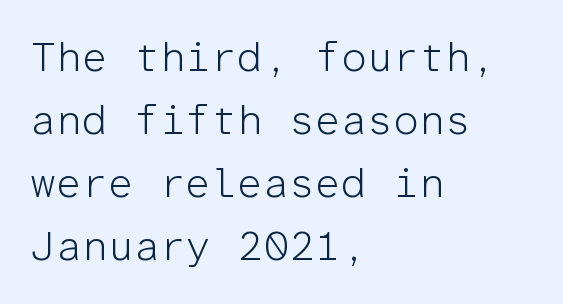
Alignment: flush left. Look at the tracking — it's just the regular setting, nothing added. The passage shown is typeset with a sans-serif family. The baseline area is clear.
